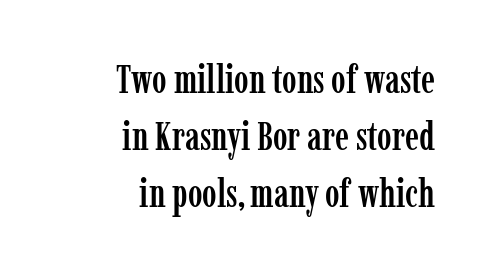
A bare baseline throughout the passage. Italic? Not at all — the glyphs are vertical. Line endings align vertically; line beginnings do not. Regarding serifs, this sample has them. The letterforms sit shoulder to shoulder at normal distance. Think of a printed novel: that variable character pitch is what you see here.
